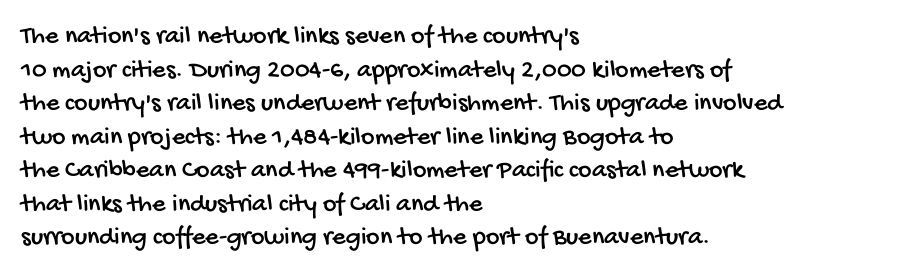
Q: Is the text underlined? A: No.
Q: How is the paragraph aligned? A: Left-aligned.
Q: Is the spacing between letters normal or unusually wide? A: Normal.
Q: Is the spacing between lines tight, normal or loose? A: Normal.
